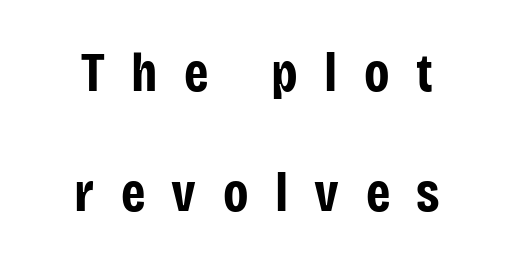
{"serif": "no", "italic": "no", "bold": "yes", "weight": "bold", "width": "condensed", "stroke_contrast": "low", "x_height": "large", "monospaced": "no", "underline": "no", "align": "center", "line_spacing": "loose", "line_spacing_ratio": 2.19, "letter_spacing": "wide", "letter_spacing_em": 0.48, "glyph_px": 55}
